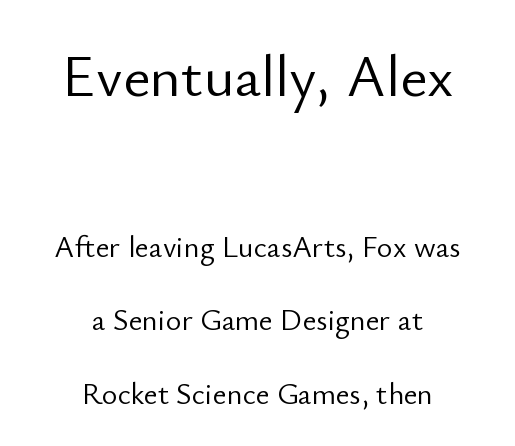
The image shows 59 px light sans-serif type, upright; set centered, loose line spacing (2.45x), normal letter spacing, not underlined; the first (top) block is 1.97x larger; low stroke contrast and a small x-height.
